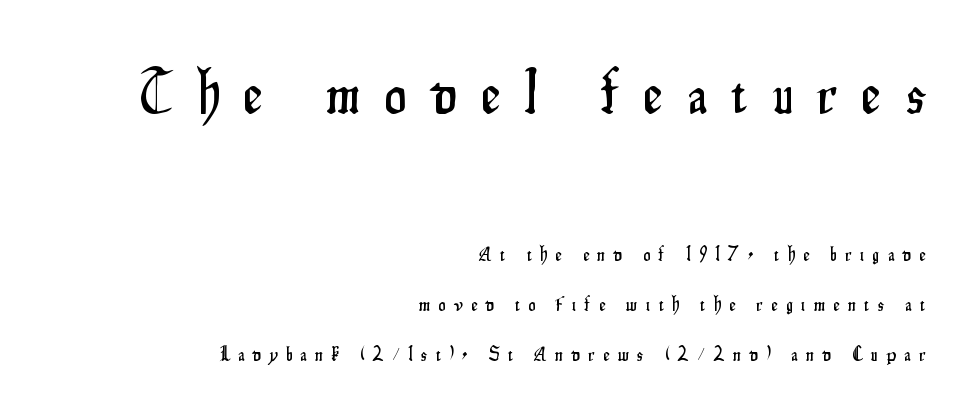
The image shows 60 px condensed sans-serif type, upright; set right-aligned, loose line spacing (2.49x), unusually wide letter spacing (+0.42 em), not underlined; the first (top) block is 3.0x larger; low stroke contrast and a small x-height.
